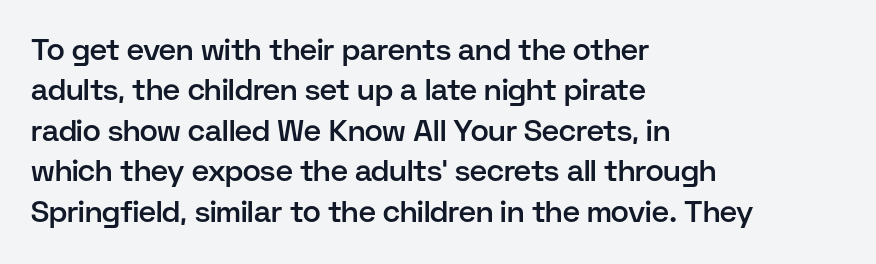
Q: Is the text bold? A: Semi-bold.
Q: Is the text italic (slanted)? A: No, it is upright.
Q: Is the typeface a serif or a sans-serif typeface? A: Sans-serif.
Q: Is the text underlined? A: No.
Q: How is the paragraph aligned? A: Left-aligned.
Q: Is the spacing between letters normal or unusually wide? A: Normal.
Q: Is the spacing between lines tight, normal or loose? A: Normal.
Q: Width (condensed, normal, or wide)? A: Normal.
Q: Stroke contrast? A: Low.
Q: x-height? A: Medium.
Q: Monospaced? A: No.
